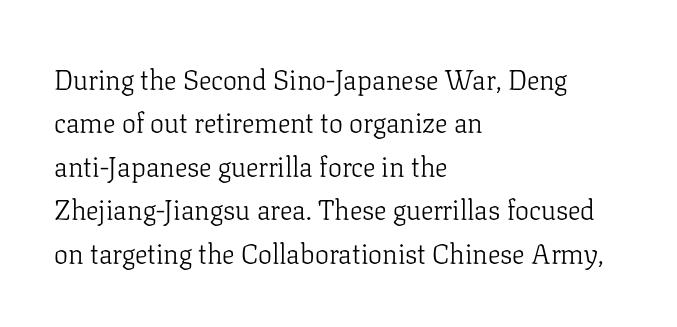
Q: Is the text bold? A: No.
Q: Is the text italic (slanted)? A: No, it is upright.
Q: Is the typeface a serif or a sans-serif typeface? A: Serif.
Q: Is the text underlined? A: No.
Q: How is the paragraph aligned? A: Left-aligned.
Q: Is the spacing between letters normal or unusually wide? A: Normal.
Q: Is the spacing between lines tight, normal or loose? A: Normal.
Q: Width (condensed, normal, or wide)? A: Normal.
Q: Stroke contrast? A: Low.
Q: x-height? A: Medium.
Q: Monospaced? A: No.
